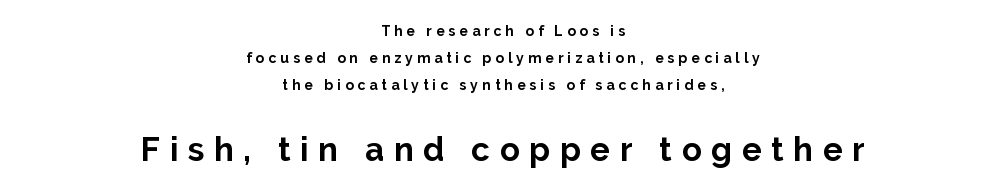
Q: Is the text bold? A: Yes.
Q: Is the text italic (slanted)? A: No, it is upright.
Q: Is the typeface a serif or a sans-serif typeface? A: Sans-serif.
Q: Is the text underlined? A: No.
Q: How is the paragraph aligned? A: Centered.
Q: Is the spacing between letters normal or unusually wide? A: Unusually wide.
Q: Is the spacing between lines tight, normal or loose? A: Loose.
Q: Which block of text is set in a larger size, the first (top) or the second (bottom)? A: The second (bottom) one.
Q: Width (condensed, normal, or wide)? A: Normal.
Q: Stroke contrast? A: Low.
Q: x-height? A: Medium.
Q: Monospaced? A: No.
